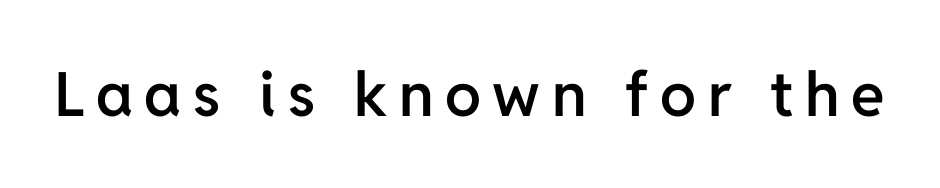
Q: Is the text bold? A: Semi-bold.
Q: Is the text italic (slanted)? A: No, it is upright.
Q: Is the typeface a serif or a sans-serif typeface? A: Sans-serif.
Q: Is the text underlined? A: No.
Q: Width (condensed, normal, or wide)? A: Normal.
Q: Stroke contrast? A: Low.
Q: x-height? A: Medium.
Q: Monospaced? A: No.
